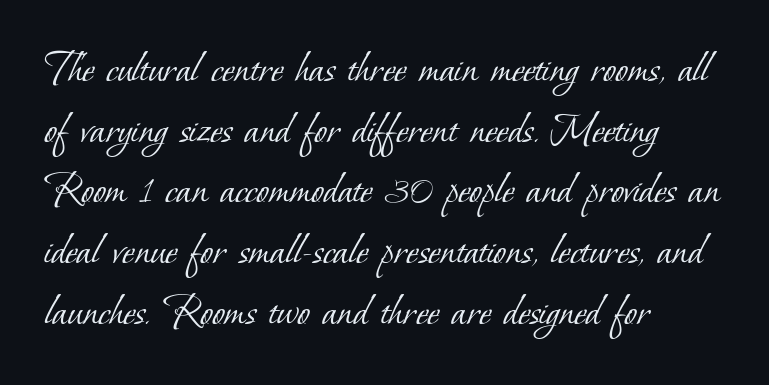
Q: Is the text bold? A: No.
Q: Is the typeface a serif or a sans-serif typeface? A: Serif.
Q: Is the text underlined? A: No.
Q: How is the paragraph aligned? A: Left-aligned.
Q: Is the spacing between letters normal or unusually wide? A: Normal.
Q: Is the spacing between lines tight, normal or loose? A: Normal.
Q: Width (condensed, normal, or wide)? A: Normal.
Q: Stroke contrast? A: Low.
Q: x-height? A: Small.
Q: Monospaced? A: No.
